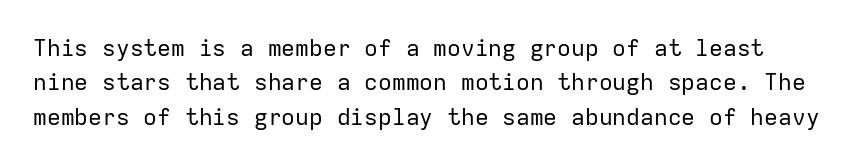
Rendered with straight, roman letterforms. Normally led — the rows are evenly, conventionally spaced. The weight tops out at a normal text grade. The line texture is even and compact thanks to regular tracking. Letters rest on an invisible, unmarked baseline.
